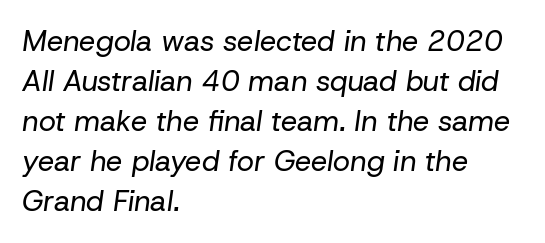
{"italic": "yes", "lean": "right", "slant_degrees": 8, "bold": "no", "weight": "regular", "width": "normal", "stroke_contrast": "low", "x_height": "medium", "monospaced": "no", "underline": "no", "align": "left", "line_spacing": "normal", "line_spacing_ratio": 1.38, "letter_spacing": "normal", "letter_spacing_em": 0.0, "glyph_px": 29}
